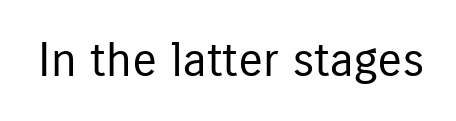
Unbolded letterforms with no extra heft. Is this a fixed-width face? No — the glyphs have proportional, varying widths. Ascenders rise straight up at ninety degrees. The passage shown is typeset with a sans-serif family. A typesetter would call this zero additional tracking.
